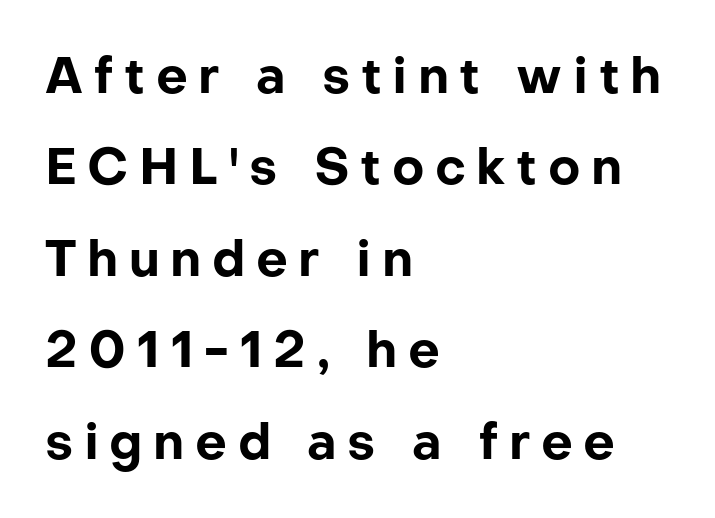
{"serif": "no", "italic": "no", "bold": "yes", "weight": "bold", "width": "normal", "stroke_contrast": "low", "x_height": "medium", "monospaced": "no", "underline": "no", "align": "left", "line_spacing_ratio": 1.83, "letter_spacing": "wide", "letter_spacing_em": 0.21, "glyph_px": 50}
